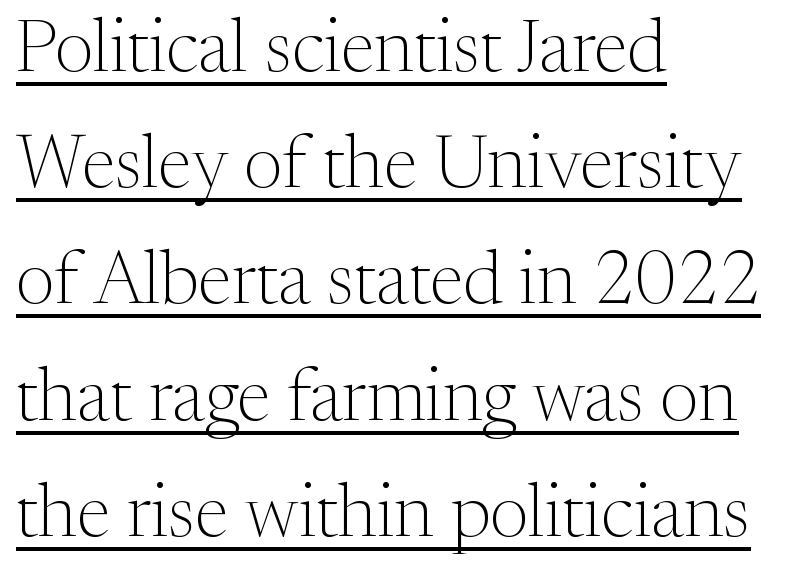
Horizontal alignment here is leftward, the default for most running prose. A typesetter would call this proportional, since set widths differ per character. The tracking reads as untouched default to a designer's eye. Stroke terminals: seriffed. Caption: lettering with a line underneath. Vertical spacing — default.
